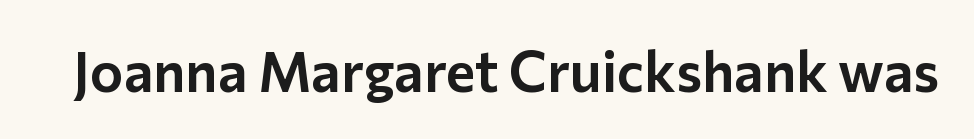
The letters carry no serifs — their stems end cleanly without finishing strokes. Words appear dense and cohesive because spacing is normal. Spacing verdict: proportional, widths tailored to each character. No italicization has been applied; the sample stays upright. The strip under each line holds only bare page.
